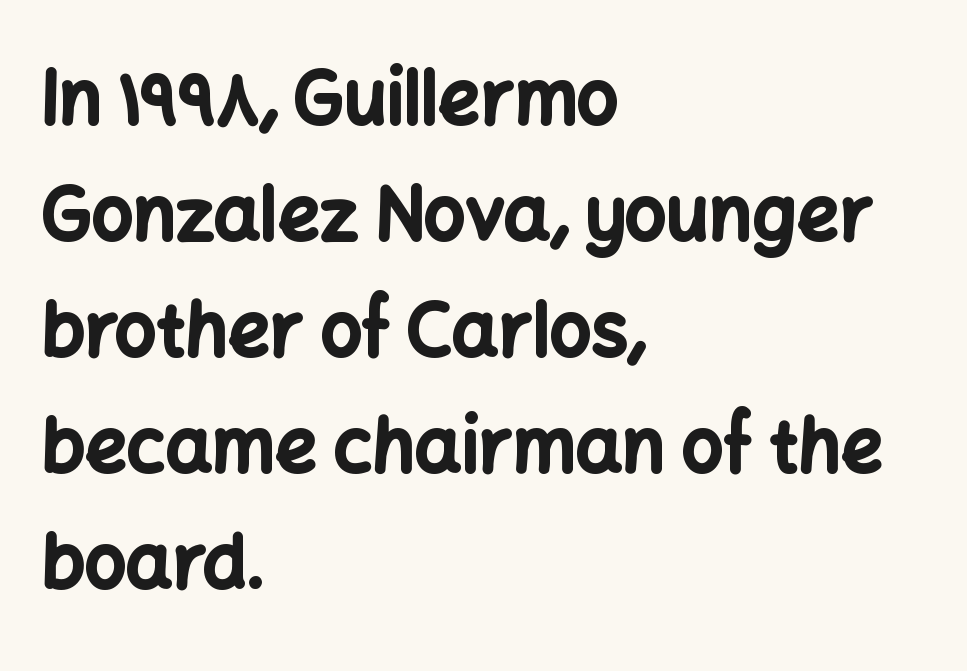
{"serif": "no", "italic": "no", "bold": "yes", "weight": "bold", "width": "normal", "stroke_contrast": "low", "x_height": "medium", "monospaced": "no", "underline": "no", "align": "left", "line_spacing": "normal", "line_spacing_ratio": 1.59, "letter_spacing": "normal", "letter_spacing_em": 0.0, "glyph_px": 73}
